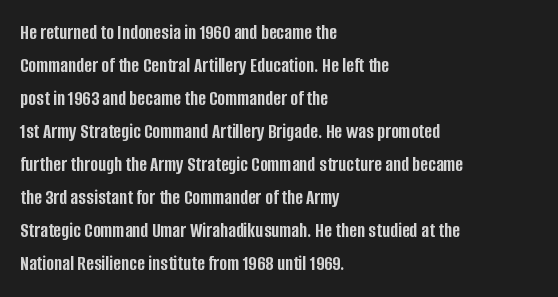
{"italic": "no", "bold": "yes", "underline": "no", "align": "left", "line_spacing": "normal", "line_spacing_ratio": 1.57, "letter_spacing": "normal", "letter_spacing_em": 0.0, "glyph_px": 21}
